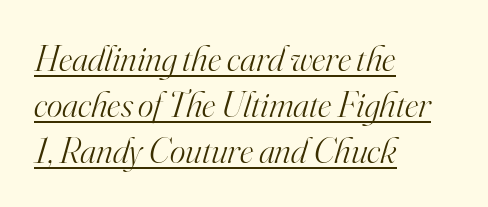
{"serif": "yes", "italic": "yes", "lean": "right", "slant_degrees": 16, "bold": "no", "weight": "light", "width": "normal", "stroke_contrast": "high", "x_height": "small", "monospaced": "no", "underline": "yes", "align": "left", "line_spacing_ratio": 1.24, "letter_spacing": "normal", "letter_spacing_em": 0.0, "glyph_px": 37}
